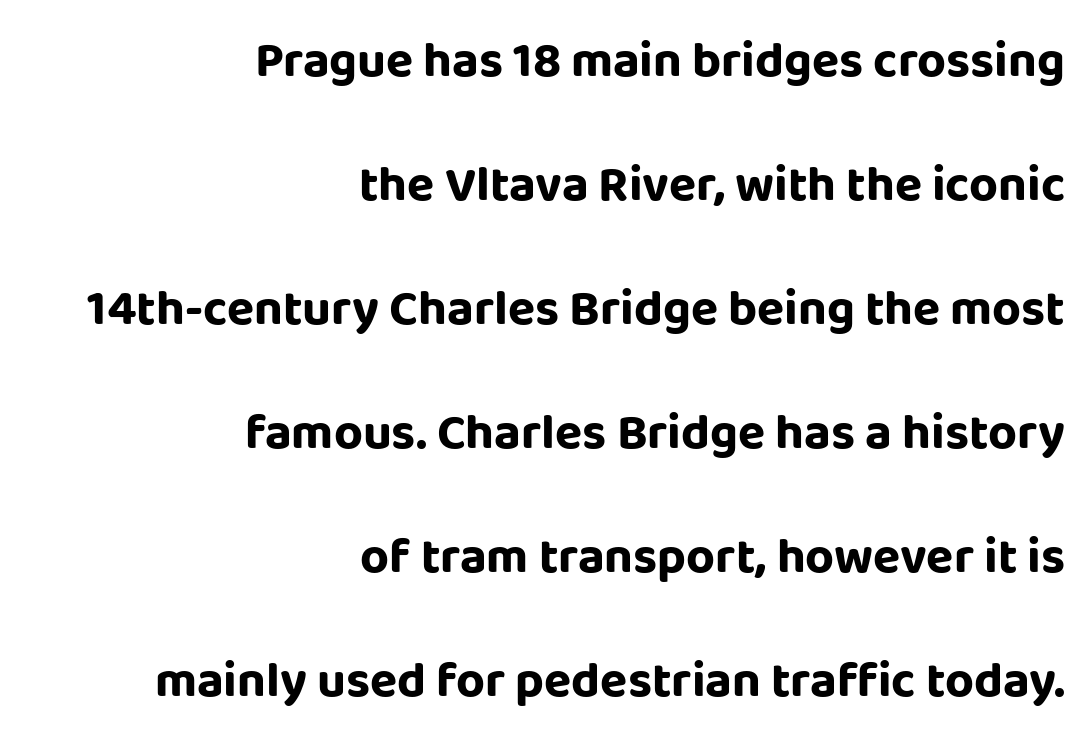
Each letter keeps its own natural width here, so spacing adapts to shape. The baseline area is clear. Its strokes are broad and dark, the hallmark of bold type. The lines are quadded right. The designer went with a sans here, leaving each stem footless.
